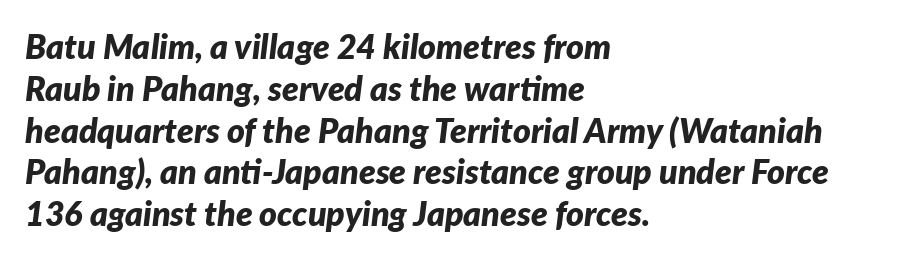
The image shows 34 px bold type, italic (leaning right); set left-aligned, line spacing 1.23x, normal letter spacing, not underlined; low stroke contrast and a medium x-height.
